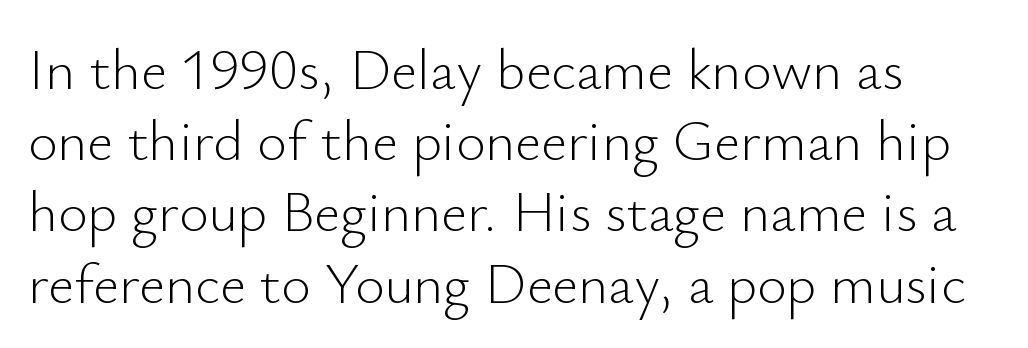
Q: Is the text bold? A: No.
Q: Is the text italic (slanted)? A: No, it is upright.
Q: Is the typeface a serif or a sans-serif typeface? A: Sans-serif.
Q: Is the text underlined? A: No.
Q: How is the paragraph aligned? A: Left-aligned.
Q: Is the spacing between letters normal or unusually wide? A: Normal.
Q: Is the spacing between lines tight, normal or loose? A: Normal.
Q: Width (condensed, normal, or wide)? A: Normal.
Q: Stroke contrast? A: Low.
Q: x-height? A: Small.
Q: Monospaced? A: No.
